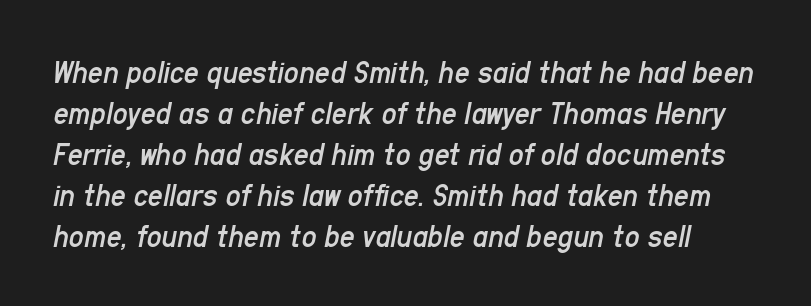
Q: Is the text bold? A: No.
Q: Is the text italic (slanted)? A: Yes, it leans right by about 11 degrees.
Q: Is the text underlined? A: No.
Q: Is the spacing between letters normal or unusually wide? A: Normal.
Q: Width (condensed, normal, or wide)? A: Condensed.
Q: Stroke contrast? A: Low.
Q: x-height? A: Medium.
Q: Monospaced? A: No.
